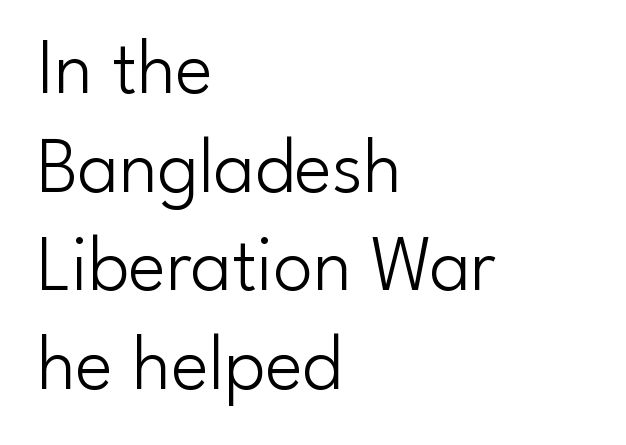
{"serif": "no", "italic": "no", "bold": "no", "weight": "light", "width": "normal", "stroke_contrast": "low", "x_height": "small", "monospaced": "no", "underline": "no", "align": "left", "line_spacing": "normal", "line_spacing_ratio": 1.25, "letter_spacing": "normal", "letter_spacing_em": 0.0, "glyph_px": 79}
